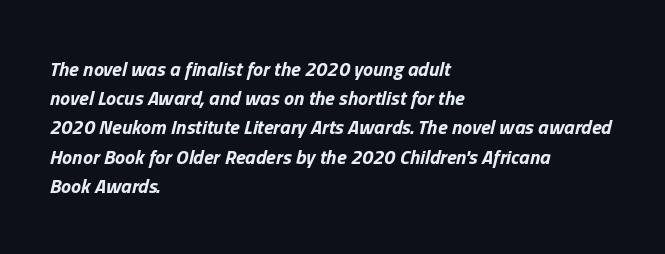
The image shows 20 px bold type, italic (leaning right); set left-aligned, normal line spacing (1.46x), normal letter spacing, not underlined.
